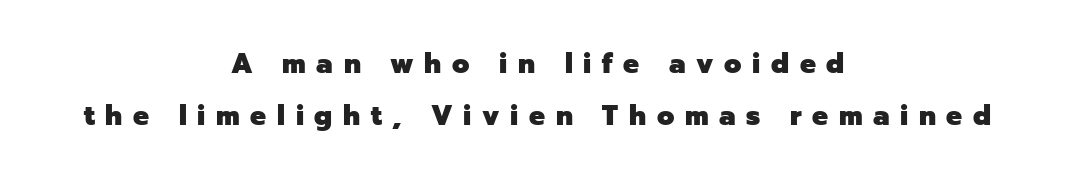
{"serif": "no", "italic": "no", "bold": "yes", "weight": "heavy", "width": "normal", "stroke_contrast": "low", "x_height": "medium", "monospaced": "no", "underline": "no", "align": "center", "line_spacing_ratio": 1.84, "letter_spacing": "wide", "letter_spacing_em": 0.38, "glyph_px": 28}
